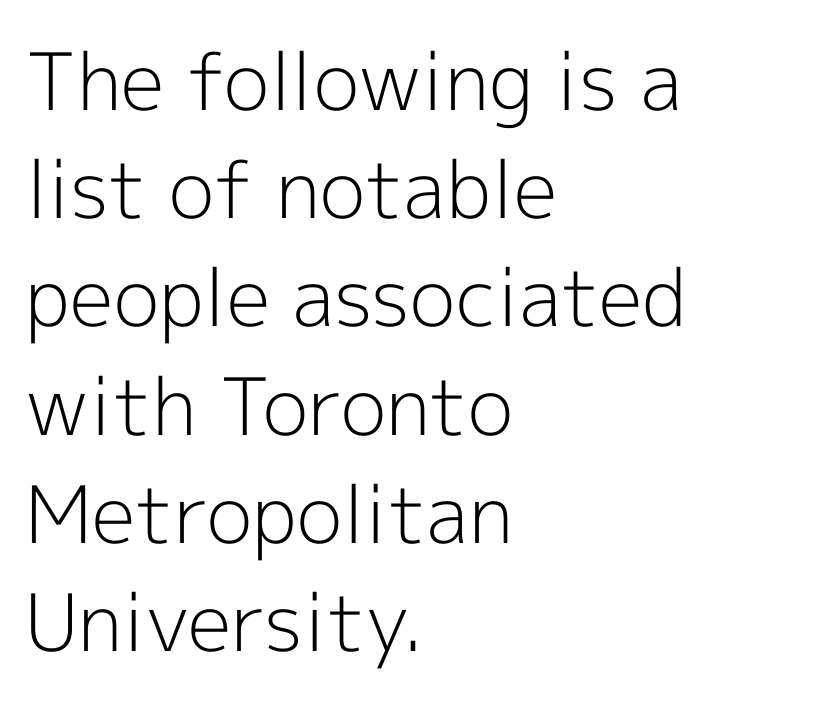
{"serif": "no", "italic": "no", "bold": "no", "weight": "light", "width": "normal", "x_height": "medium", "monospaced": "no", "underline": "no", "align": "left", "line_spacing": "normal", "line_spacing_ratio": 1.37, "letter_spacing": "normal", "letter_spacing_em": 0.0, "glyph_px": 79}
